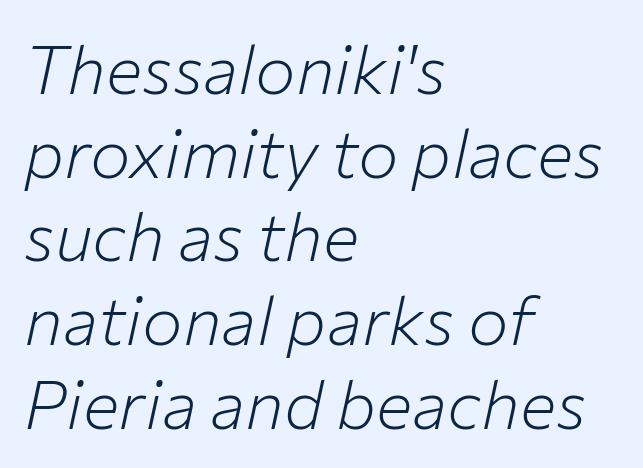
There's an unmistakable incline to the writing here. Note the varied advance widths — an 'i' is clearly narrower than an 'm'. The paragraph shown leans on its left margin. Think standard paragraph weight, or any step lighter than that.
